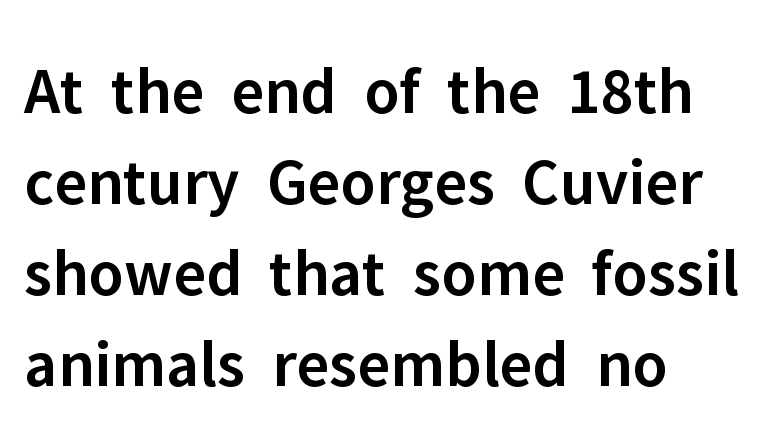
{"serif": "no", "italic": "no", "bold": "semi", "weight": "semibold", "width": "normal", "stroke_contrast": "low", "x_height": "medium", "monospaced": "no", "underline": "no", "align": "left", "line_spacing": "normal", "line_spacing_ratio": 1.36, "letter_spacing": "normal", "letter_spacing_em": 0.0, "glyph_px": 67}
